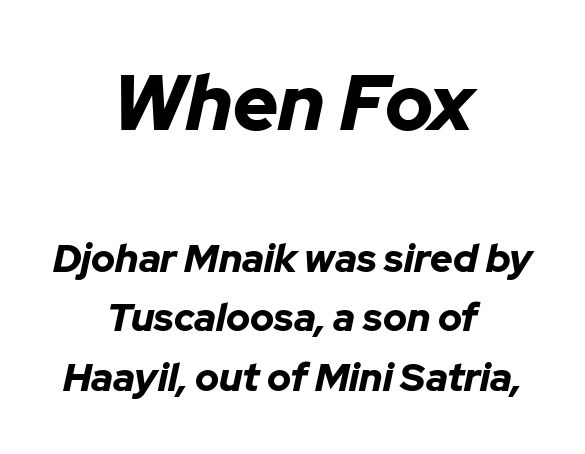
Q: Is the text bold? A: Yes.
Q: Is the text italic (slanted)? A: Yes, it leans right by about 12 degrees.
Q: Is the text underlined? A: No.
Q: How is the paragraph aligned? A: Centered.
Q: Is the spacing between letters normal or unusually wide? A: Normal.
Q: Is the spacing between lines tight, normal or loose? A: Normal.
Q: Which block of text is set in a larger size, the first (top) or the second (bottom)? A: The first (top) one.
Q: Width (condensed, normal, or wide)? A: Normal.
Q: Stroke contrast? A: Low.
Q: x-height? A: Medium.
Q: Monospaced? A: No.
